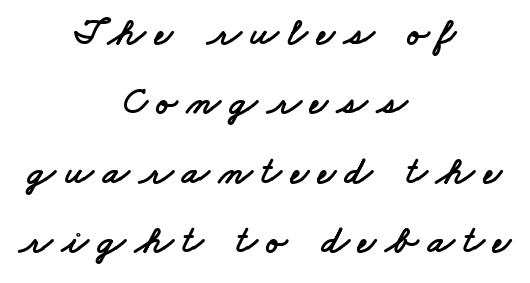
{"serif": "no", "width": "wide", "stroke_contrast": "low", "x_height": "small", "monospaced": "no", "underline": "no", "align": "center", "line_spacing_ratio": 1.78, "letter_spacing": "wide", "letter_spacing_em": 0.24, "glyph_px": 39}
